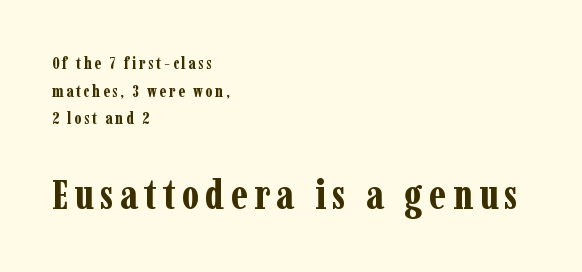
{"serif": "yes", "italic": "no", "bold": "yes", "weight": "bold", "width": "condensed", "stroke_contrast": "low", "x_height": "medium", "monospaced": "no", "underline": "no", "align": "left", "line_spacing": "normal", "line_spacing_ratio": 1.63, "larger_block": "second", "size_ratio": 2.47, "glyph_px": 42}
